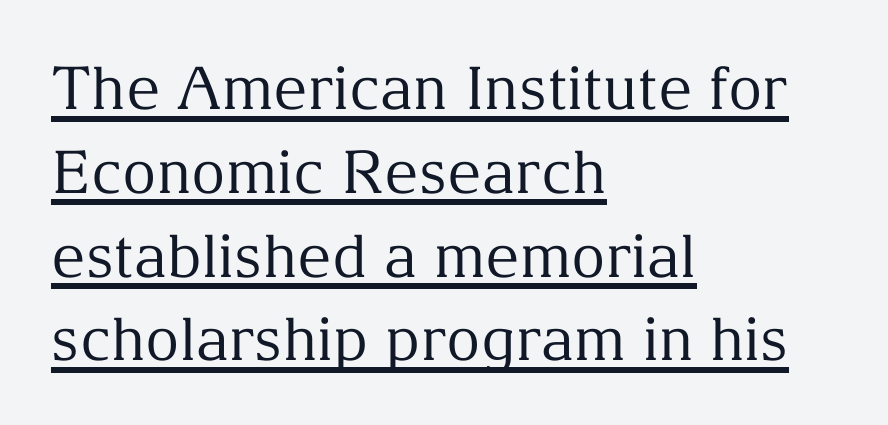
The image shows 59 px regular-weight serif type, upright; set left-aligned, normal line spacing (1.42x), normal letter spacing, underlined; medium stroke contrast and a medium x-height.
